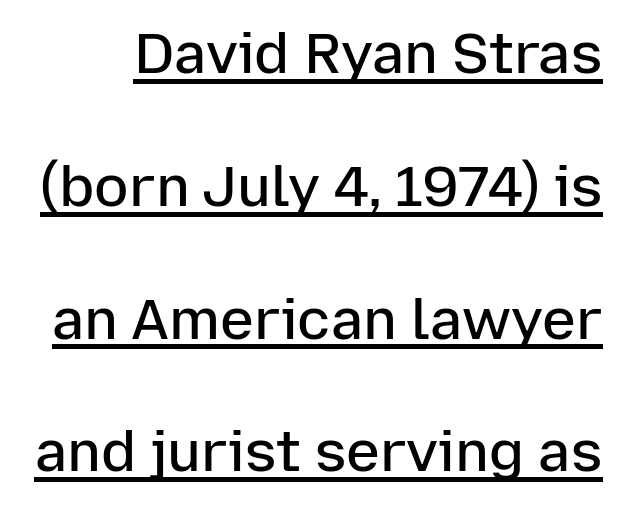
The passage shown stacks its lines with a broad gap. I'd call this a sans setting — the letters go barefoot. The axis of the letterforms is exactly vertical. I'd describe the lettering as semibold — firm but not a full bold.
